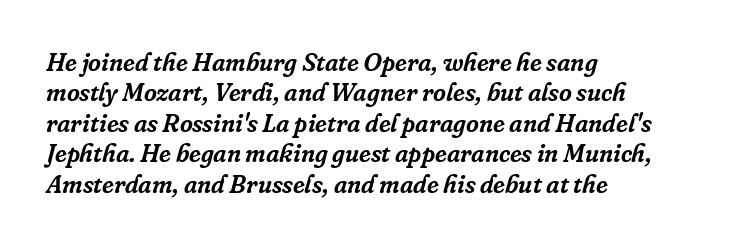
{"italic": "yes", "lean": "right", "slant_degrees": 16, "underline": "no", "align": "left", "line_spacing_ratio": 1.22, "letter_spacing": "normal", "letter_spacing_em": 0.0, "glyph_px": 25}
